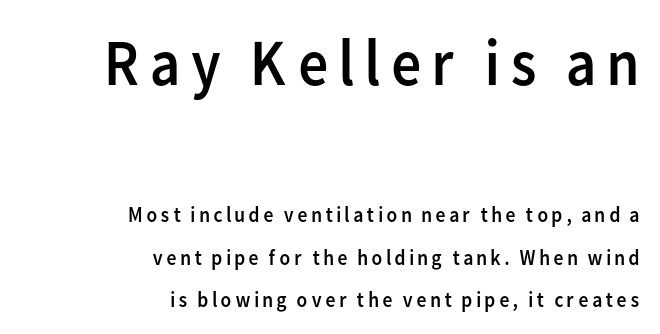
{"serif": "no", "italic": "no", "bold": "no", "weight": "regular", "width": "normal", "stroke_contrast": "low", "x_height": "medium", "monospaced": "no", "underline": "no", "align": "right", "line_spacing": "loose", "line_spacing_ratio": 1.93, "larger_block": "first", "size_ratio": 3.0, "glyph_px": 66}
